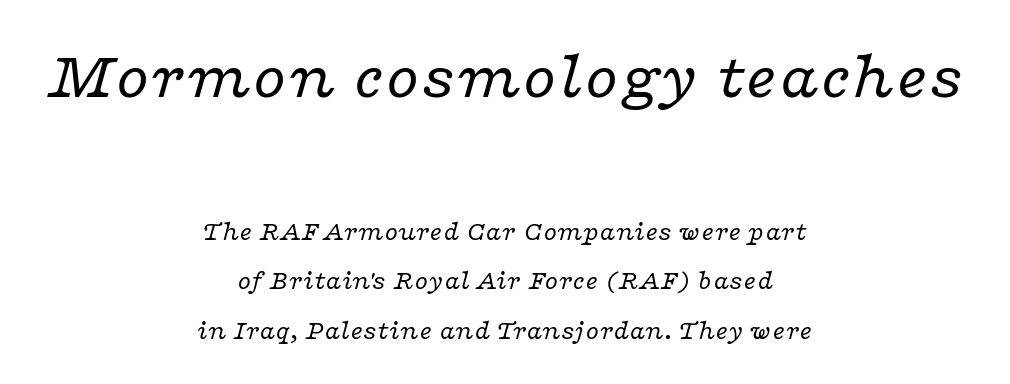
The image shows 68 px regular-weight, wide serif type, italic (leaning right); set centered, line spacing 1.84x, normal letter spacing, not underlined; the first (top) block is 2.52x larger; low stroke contrast and a medium x-height.
